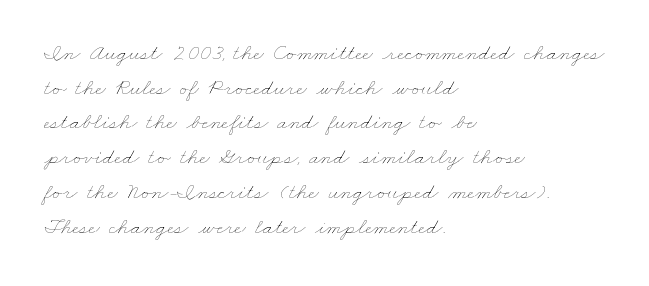
{"bold": "no", "underline": "no", "align": "left", "line_spacing": "normal", "line_spacing_ratio": 1.51, "letter_spacing": "normal", "letter_spacing_em": 0.0, "glyph_px": 23}
